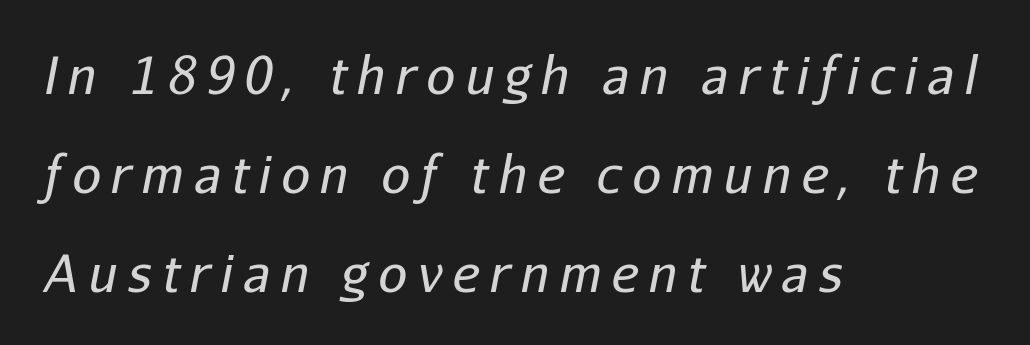
Q: Is the text bold? A: No.
Q: Is the text italic (slanted)? A: Yes, it leans right by about 11 degrees.
Q: Is the text underlined? A: No.
Q: How is the paragraph aligned? A: Left-aligned.
Q: Is the spacing between letters normal or unusually wide? A: Unusually wide.
Q: Is the spacing between lines tight, normal or loose? A: Loose.
Q: Width (condensed, normal, or wide)? A: Normal.
Q: Stroke contrast? A: Low.
Q: x-height? A: Medium.
Q: Monospaced? A: No.
